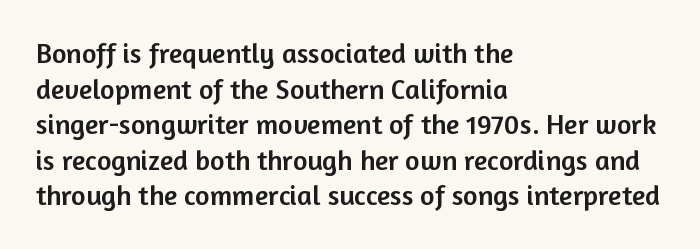
Q: Is the text italic (slanted)? A: No, it is upright.
Q: Is the typeface a serif or a sans-serif typeface? A: Sans-serif.
Q: Is the text underlined? A: No.
Q: How is the paragraph aligned? A: Left-aligned.
Q: Is the spacing between letters normal or unusually wide? A: Normal.
Q: Is the spacing between lines tight, normal or loose? A: Normal.
Q: Width (condensed, normal, or wide)? A: Normal.
Q: Stroke contrast? A: Low.
Q: x-height? A: Medium.
Q: Monospaced? A: No.
